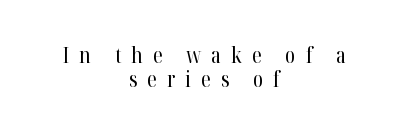
Q: Is the text bold? A: No.
Q: Is the text italic (slanted)? A: No, it is upright.
Q: Is the text underlined? A: No.
Q: How is the paragraph aligned? A: Centered.
Q: Is the spacing between letters normal or unusually wide? A: Unusually wide.
Q: Is the spacing between lines tight, normal or loose? A: Tight.
